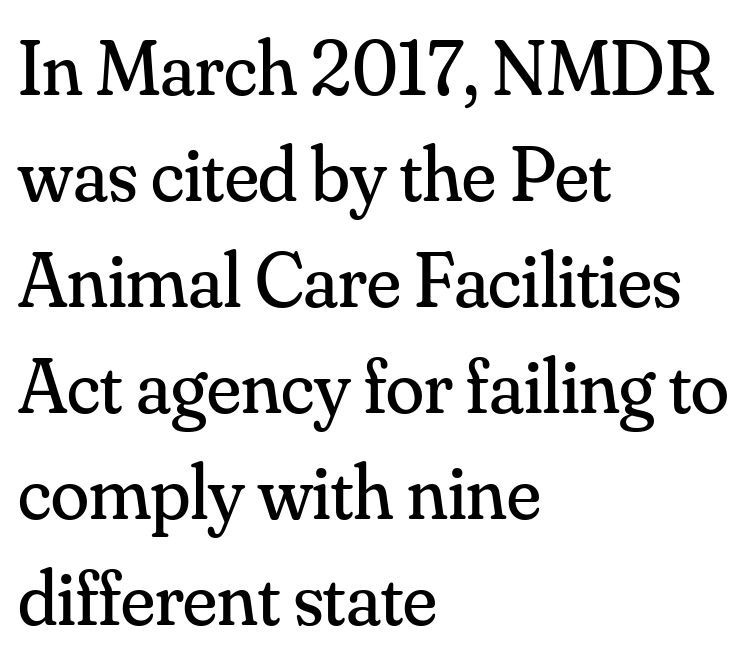
Interline gaps are of average width in this sample. A quiet, ordinary-to-light weight characterises the typeface. A student would call this left alignment; a typographer would say flush left, rag right. Bare-footed words on every line.
